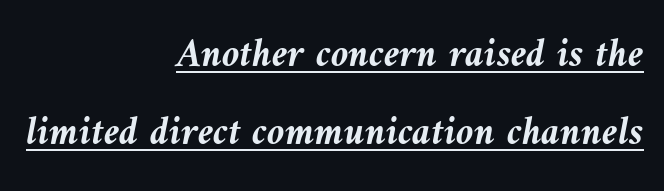
Q: Is the text bold? A: Yes.
Q: Is the text italic (slanted)? A: Yes, it leans left by about 9 degrees.
Q: Is the text underlined? A: Yes.
Q: How is the paragraph aligned? A: Right-aligned.
Q: Is the spacing between letters normal or unusually wide? A: Normal.
Q: Is the spacing between lines tight, normal or loose? A: Loose.
Q: Width (condensed, normal, or wide)? A: Normal.
Q: Stroke contrast? A: Medium.
Q: x-height? A: Medium.
Q: Monospaced? A: No.
